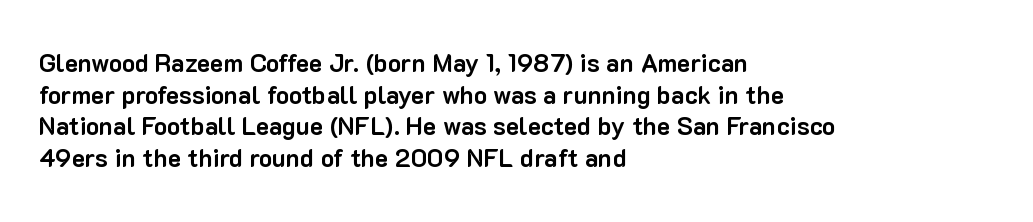
Q: Is the text bold? A: Yes.
Q: Is the text italic (slanted)? A: No, it is upright.
Q: Is the text underlined? A: No.
Q: How is the paragraph aligned? A: Left-aligned.
Q: Is the spacing between letters normal or unusually wide? A: Normal.
Q: Is the spacing between lines tight, normal or loose? A: Normal.
